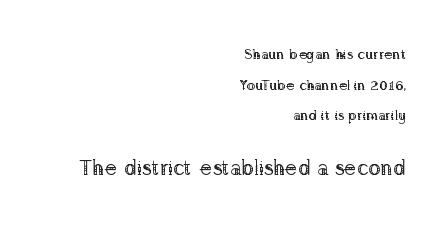
The block of text is sparse from top to bottom, with ample space between rows. The area under the type is left untouched. The letterforms sit shoulder to shoulder at normal distance. Line ends are locked; line starts wander. This is not heavy type; no bold has been used.
